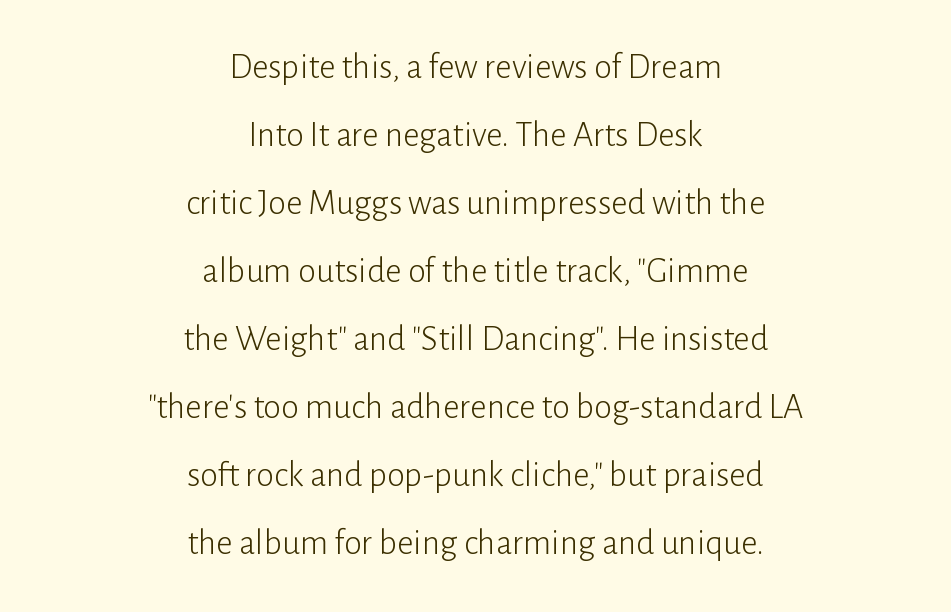
Nothing unusual about the tracking: characters are spaced as the font intends. Look at the bottom of the vertical strokes: they stop flat, with no serifs. The lettering stays uniformly vertical, giving the passage a roman look. The passage shown is not underscored anywhere. Is this a heavy cut? Hardly; it is regular or lighter.
